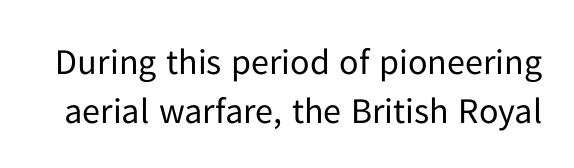
The image shows 36 px regular-weight sans-serif type, upright; set normal line spacing (1.37x), normal letter spacing, not underlined; low stroke contrast and a medium x-height.
